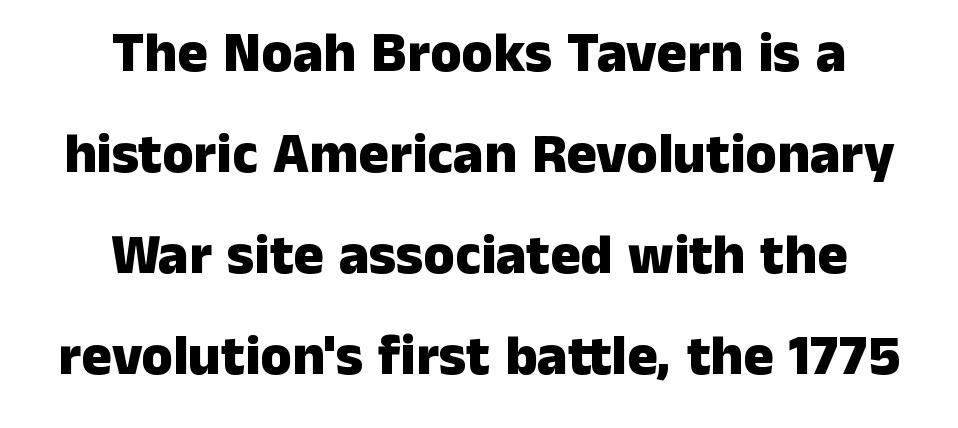
{"serif": "no", "italic": "no", "bold": "yes", "weight": "heavy", "width": "normal", "stroke_contrast": "low", "x_height": "medium", "monospaced": "no", "underline": "no", "align": "center", "line_spacing_ratio": 1.77, "letter_spacing": "normal", "letter_spacing_em": 0.0, "glyph_px": 57}
